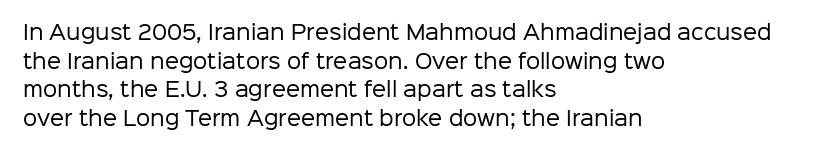
{"italic": "no", "bold": "no", "underline": "no", "align": "left", "line_spacing": "normal", "line_spacing_ratio": 1.43, "letter_spacing": "normal", "letter_spacing_em": 0.0, "glyph_px": 20}
